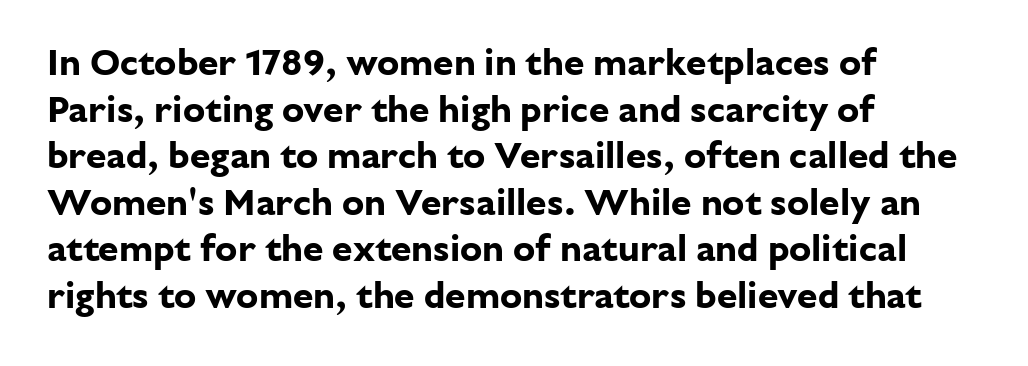
{"serif": "no", "italic": "no", "bold": "yes", "weight": "bold", "width": "normal", "stroke_contrast": "low", "x_height": "medium", "monospaced": "no", "underline": "no", "align": "left", "line_spacing": "normal", "line_spacing_ratio": 1.26, "letter_spacing": "normal", "letter_spacing_em": 0.0, "glyph_px": 37}
